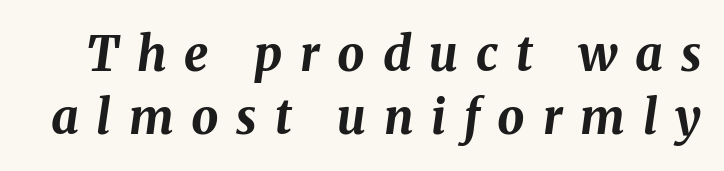
{"italic": "yes", "lean": "right", "slant_degrees": 8, "bold": "yes", "weight": "bold", "width": "normal", "stroke_contrast": "medium", "x_height": "medium", "monospaced": "no", "underline": "no", "line_spacing": "normal", "line_spacing_ratio": 1.31, "letter_spacing": "wide", "letter_spacing_em": 0.37, "glyph_px": 48}
